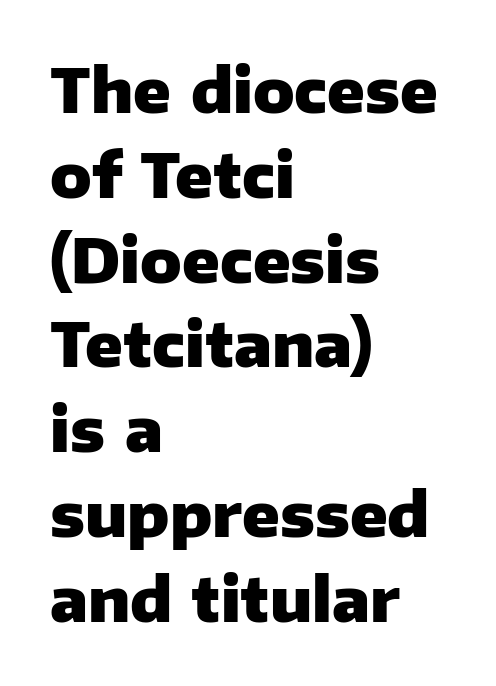
The image shows 61 px heavy sans-serif type, upright; set left-aligned, normal line spacing (1.39x), normal letter spacing, not underlined; low stroke contrast and a medium x-height.
